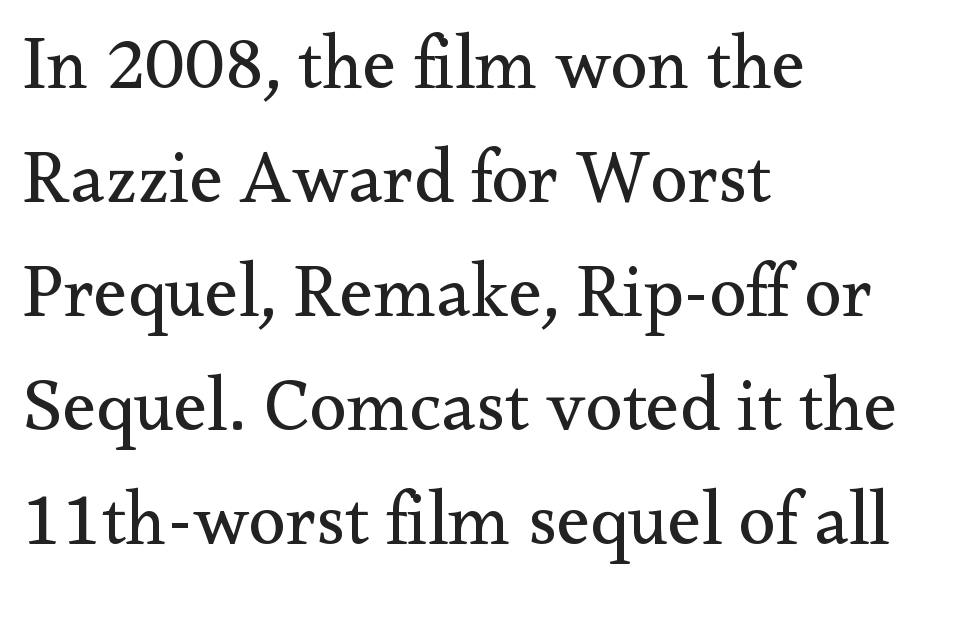
{"serif": "yes", "italic": "no", "bold": "no", "weight": "regular", "width": "normal", "stroke_contrast": "medium", "x_height": "small", "monospaced": "no", "underline": "no", "align": "left", "line_spacing": "normal", "line_spacing_ratio": 1.52, "letter_spacing": "normal", "letter_spacing_em": 0.0, "glyph_px": 75}
